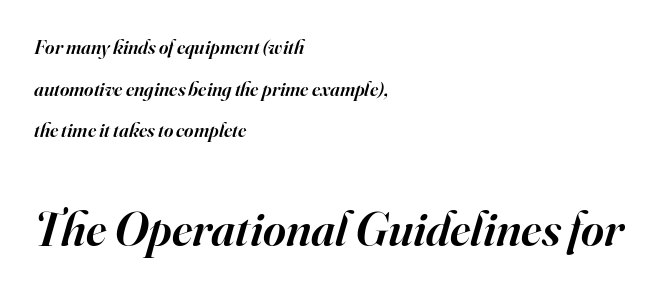
{"serif": "yes", "italic": "yes", "lean": "right", "slant_degrees": 16, "bold": "semi", "weight": "semibold", "width": "normal", "stroke_contrast": "high", "x_height": "small", "monospaced": "no", "underline": "no", "align": "left", "line_spacing": "loose", "line_spacing_ratio": 2.08, "letter_spacing": "normal", "letter_spacing_em": 0.0, "larger_block": "second", "size_ratio": 2.45, "glyph_px": 49}
